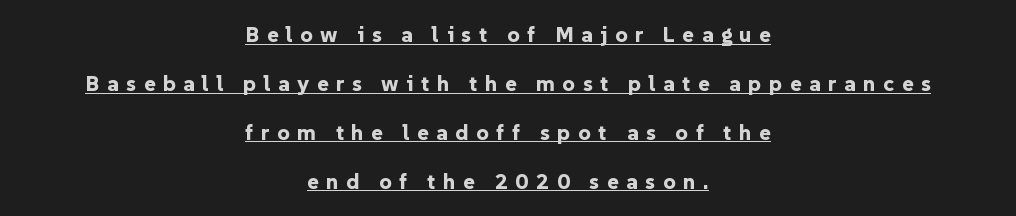
These lines stack symmetrically, like a column narrowing and widening about its center. Emphasis is given by a line drawn under the lettering. The tracking reads as deliberately expanded to a designer's eye. When letters stand straight like this, we call the style roman or upright. As a designer I'd log this as weight 700, bold.
